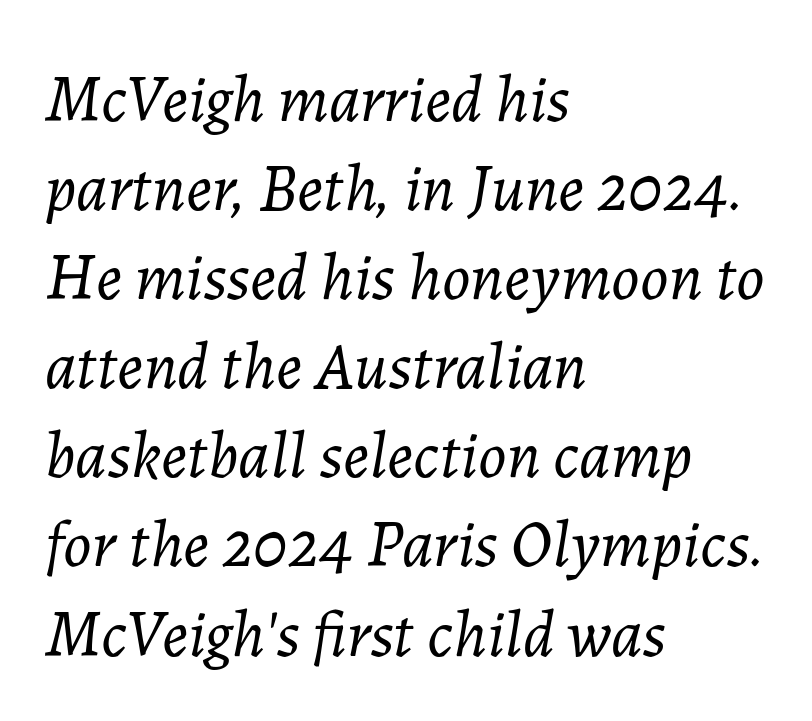
{"italic": "yes", "lean": "right", "slant_degrees": 7, "bold": "no", "weight": "light", "width": "normal", "stroke_contrast": "low", "x_height": "medium", "monospaced": "no", "underline": "no", "align": "left", "line_spacing": "normal", "line_spacing_ratio": 1.35, "letter_spacing": "normal", "letter_spacing_em": 0.0, "glyph_px": 66}
